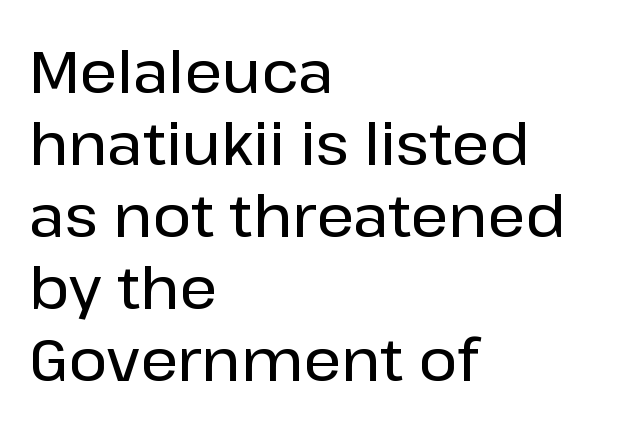
Q: Is the text italic (slanted)? A: No, it is upright.
Q: Is the typeface a serif or a sans-serif typeface? A: Sans-serif.
Q: Is the text underlined? A: No.
Q: How is the paragraph aligned? A: Left-aligned.
Q: Is the spacing between letters normal or unusually wide? A: Normal.
Q: Width (condensed, normal, or wide)? A: Normal.
Q: Stroke contrast? A: Low.
Q: x-height? A: Medium.
Q: Monospaced? A: No.
